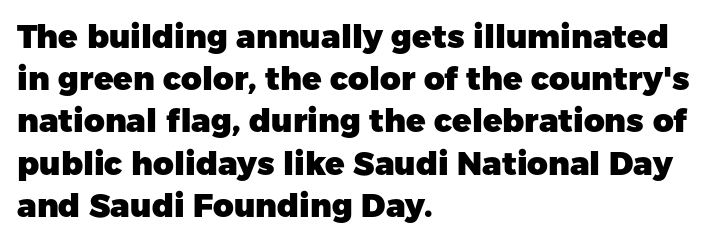
The image shows 32 px heavy sans-serif type, upright; set left-aligned, normal line spacing (1.32x), normal letter spacing, not underlined; low stroke contrast and a medium x-height.
